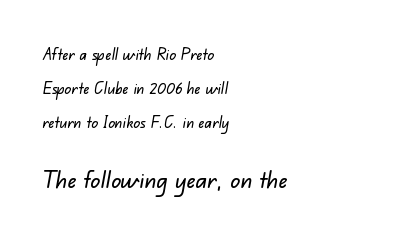
{"underline": "no", "align": "left", "line_spacing": "loose", "line_spacing_ratio": 2.11, "letter_spacing": "normal", "letter_spacing_em": 0.0, "larger_block": "second", "size_ratio": 1.5, "glyph_px": 24}
